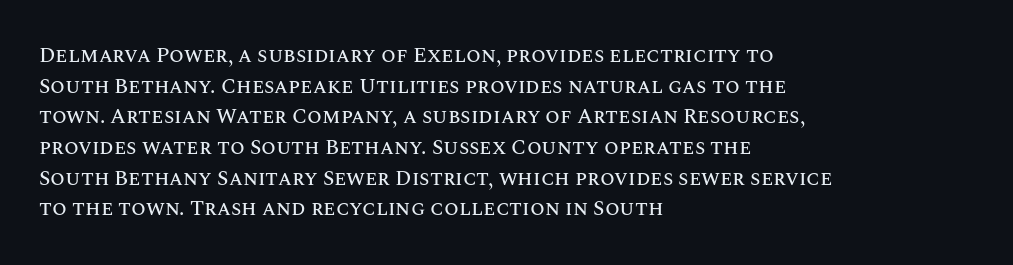
The image shows 21 px text type, upright; set left-aligned, normal line spacing (1.46x), normal letter spacing, not underlined.
